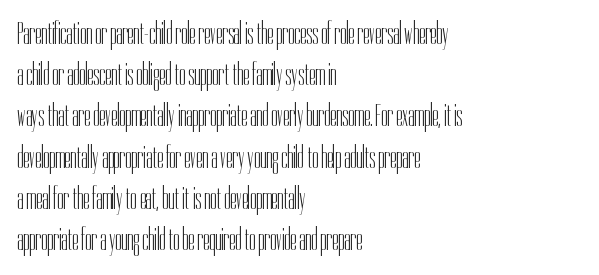
Caption: face not bold, strokes unweighted. In terms of letterform style, serifs are entirely absent. You could call the tracking neutral — neither tight nor loose. Do the characters align in a grid? No, the font is proportional. The specimen reads as upright at a glance. In CSS terms this would be text-align: left.
